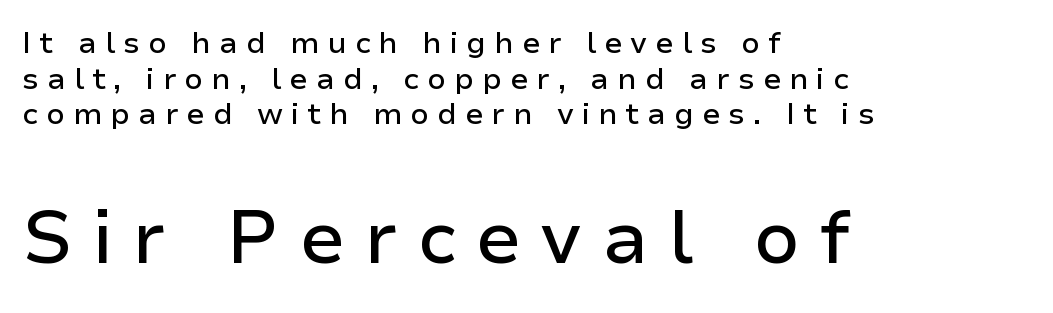
A bare baseline throughout the passage. Two sizes are in play, and the larger belongs to the second block. Spacing verdict: proportional, widths tailored to each character. Unlike a traditional serif, this face leaves its strokes unadorned. The face used here is rendered with a markedly widened letterfit.
